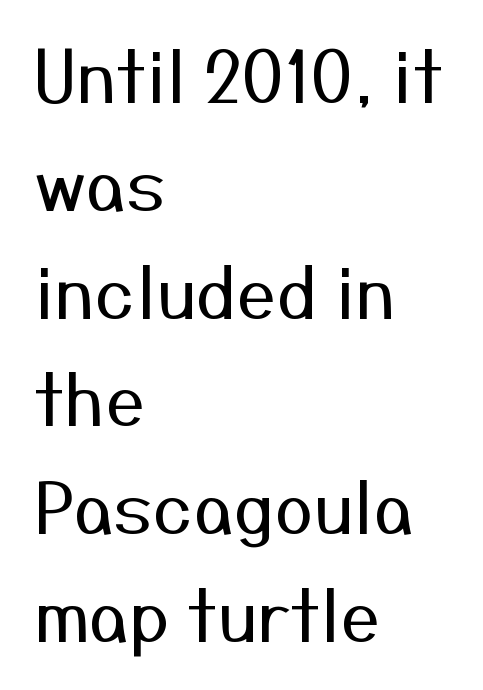
{"serif": "no", "italic": "no", "bold": "no", "weight": "regular", "width": "normal", "stroke_contrast": "medium", "x_height": "medium", "monospaced": "no", "underline": "no", "align": "left", "line_spacing": "normal", "line_spacing_ratio": 1.54, "letter_spacing": "normal", "letter_spacing_em": 0.0, "glyph_px": 70}
